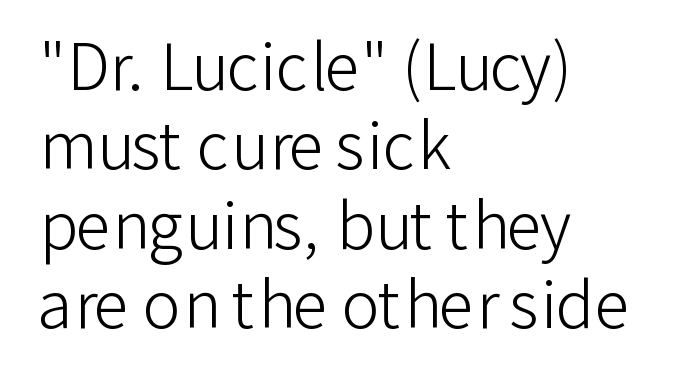
{"serif": "no", "italic": "no", "bold": "no", "weight": "light", "width": "normal", "stroke_contrast": "low", "x_height": "medium", "monospaced": "no", "underline": "no", "align": "left", "line_spacing_ratio": 1.24, "letter_spacing": "normal", "letter_spacing_em": 0.0, "glyph_px": 64}
